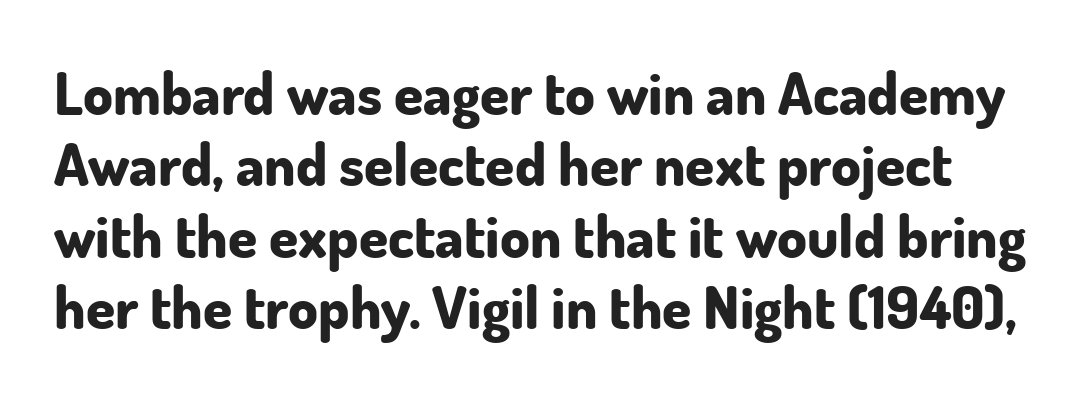
Q: Is the text bold? A: Yes.
Q: Is the text italic (slanted)? A: No, it is upright.
Q: Is the typeface a serif or a sans-serif typeface? A: Sans-serif.
Q: Is the text underlined? A: No.
Q: Is the spacing between letters normal or unusually wide? A: Normal.
Q: Width (condensed, normal, or wide)? A: Normal.
Q: Stroke contrast? A: Low.
Q: x-height? A: Small.
Q: Monospaced? A: No.
